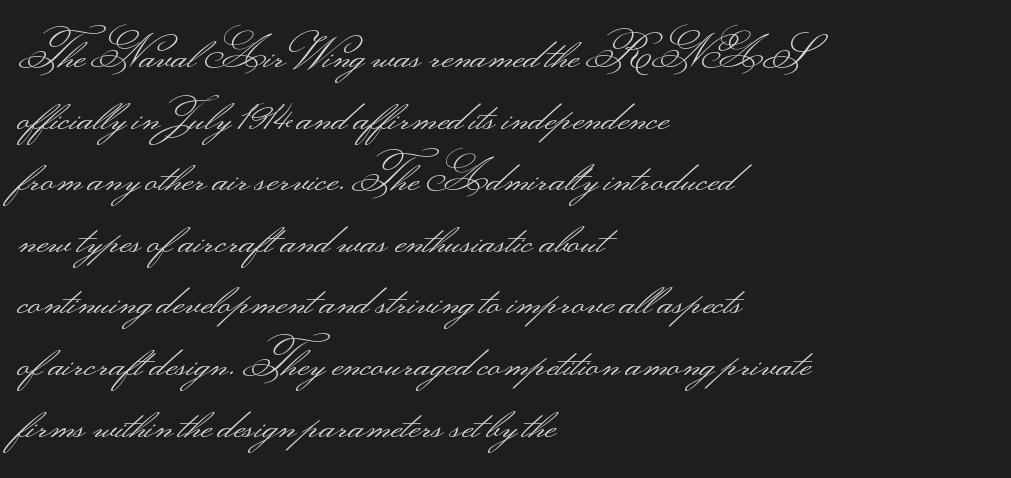
{"serif": "no", "bold": "no", "weight": "light", "width": "wide", "stroke_contrast": "medium", "monospaced": "no", "underline": "no", "align": "left", "line_spacing": "normal", "line_spacing_ratio": 1.4, "letter_spacing": "normal", "letter_spacing_em": 0.0, "glyph_px": 44}
